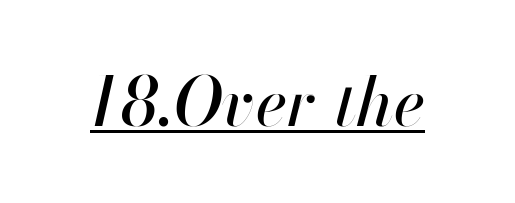
Q: Is the text italic (slanted)? A: Yes, it leans right by about 13 degrees.
Q: Is the text underlined? A: Yes.
Q: Is the spacing between letters normal or unusually wide? A: Normal.
Q: Width (condensed, normal, or wide)? A: Normal.
Q: Stroke contrast? A: High.
Q: x-height? A: Small.
Q: Monospaced? A: No.
